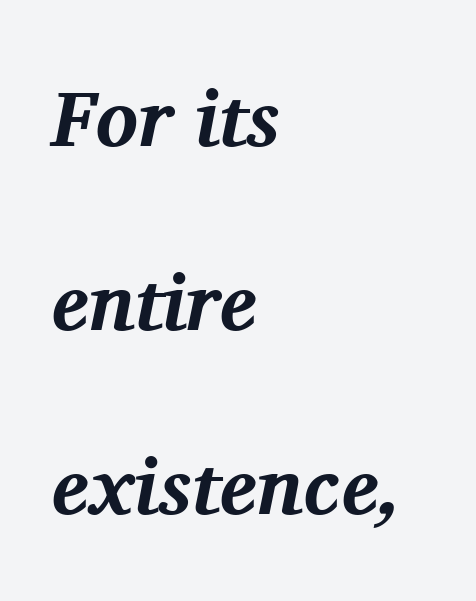
The image shows 79 px bold serif type, italic (leaning right); set left-aligned, loose line spacing (2.33x), normal letter spacing, not underlined; medium stroke contrast and a medium x-height.
